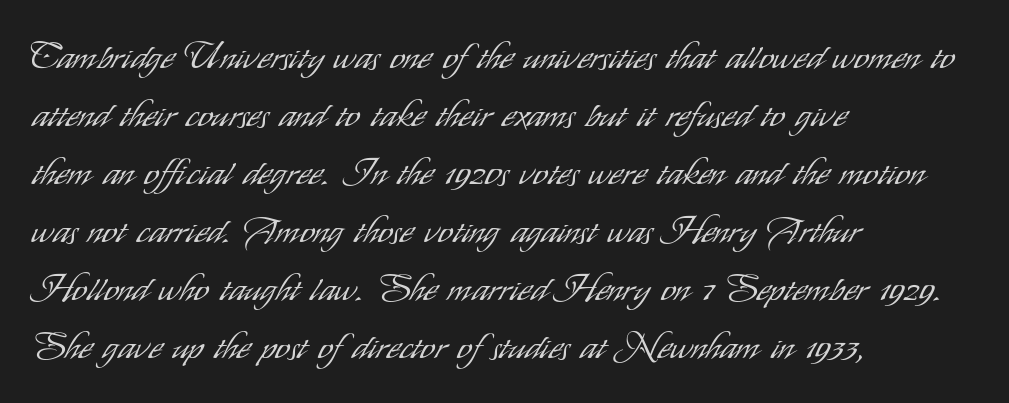
Q: Is the text bold? A: No.
Q: Is the text italic (slanted)? A: Yes.
Q: Is the typeface a serif or a sans-serif typeface? A: Sans-serif.
Q: Is the text underlined? A: No.
Q: How is the paragraph aligned? A: Left-aligned.
Q: Is the spacing between letters normal or unusually wide? A: Normal.
Q: Is the spacing between lines tight, normal or loose? A: Normal.
Q: Width (condensed, normal, or wide)? A: Condensed.
Q: Stroke contrast? A: Low.
Q: x-height? A: Small.
Q: Monospaced? A: No.
